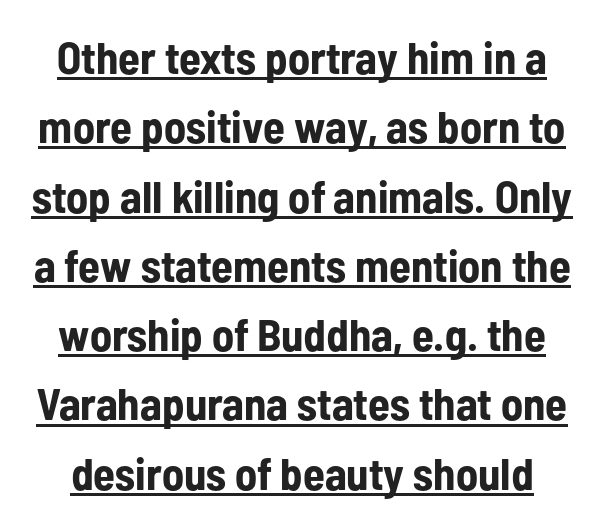
{"serif": "no", "italic": "no", "bold": "yes", "weight": "bold", "width": "condensed", "stroke_contrast": "low", "x_height": "medium", "monospaced": "no", "underline": "yes", "line_spacing": "normal", "line_spacing_ratio": 1.54, "letter_spacing": "normal", "letter_spacing_em": 0.0, "glyph_px": 45}
